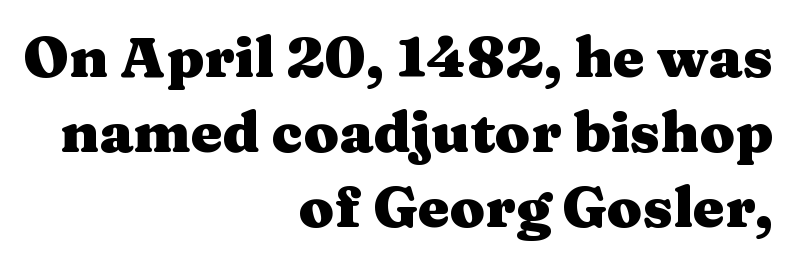
The image shows 57 px heavy, wide serif type, upright; set right-aligned, normal line spacing (1.32x), normal letter spacing, not underlined; medium stroke contrast and a medium x-height.
